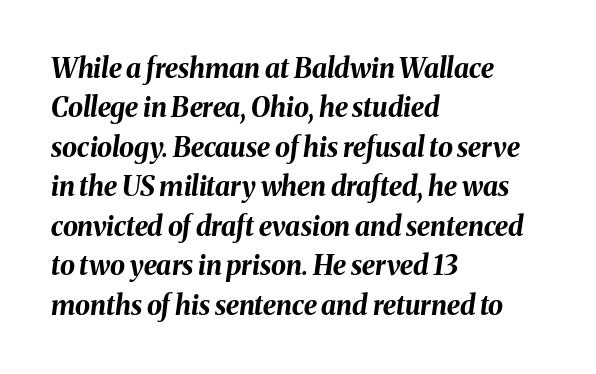
Q: Is the text bold? A: Yes.
Q: Is the text italic (slanted)? A: Yes, it leans right by about 8 degrees.
Q: Is the text underlined? A: No.
Q: How is the paragraph aligned? A: Left-aligned.
Q: Is the spacing between letters normal or unusually wide? A: Normal.
Q: Is the spacing between lines tight, normal or loose? A: Normal.
